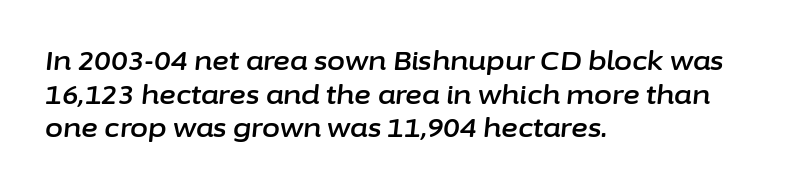
Glyph-to-glyph distance matches everyday printed text. The baseline area is clear. Would a proofreader flag this as italicized? Yes. If you drew a ruler down the left edge, every line would touch it. Notice how descenders clear the ascenders below comfortably — that's standard leading.
